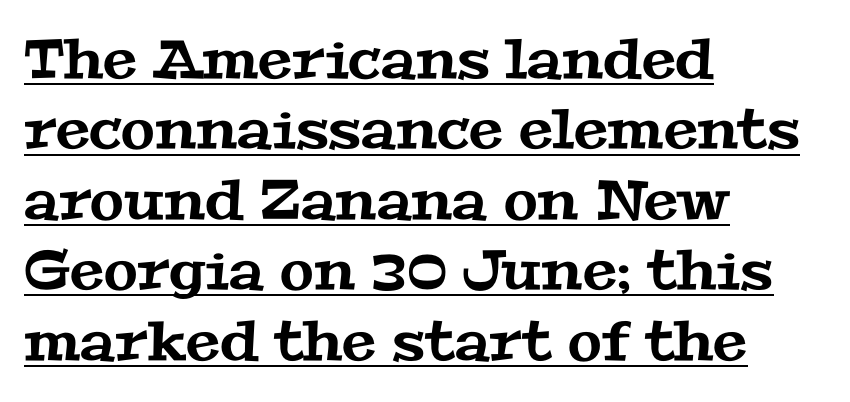
The passage shown stacks its lines at a standard gap. Inter-character spacing is left at the font's built-in metrics. Caption: lettering with a line underneath. The letters advance in unequal steps, a hallmark of proportional type. The setting favours the left margin, as ordinary paragraphs usually do.
